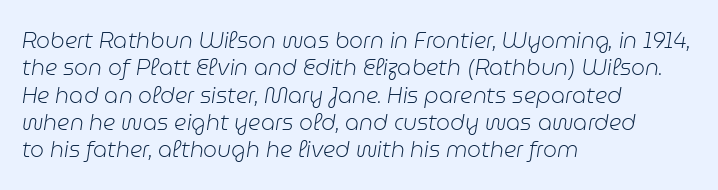
These glyphs show unthickened strokes, regular width or finer. Tall strokes in this sample are angled rather than plumb. The setting favours the left margin, as ordinary paragraphs usually do. A bare baseline throughout the passage. Is the letter spacing exaggerated? No — it looks like the ordinary default.
